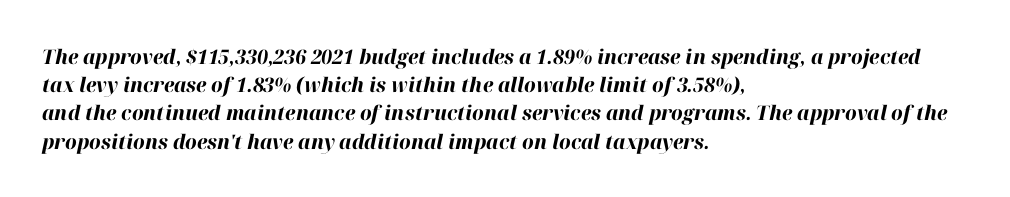
Rule under the text: the space is simply empty. Each word holds together tightly as a unit, with standard inter-letter gaps. Which margin do the lines hug? The left one — the right edge is uneven. Slanted lettering throughout. Heavy, bold letterforms.
